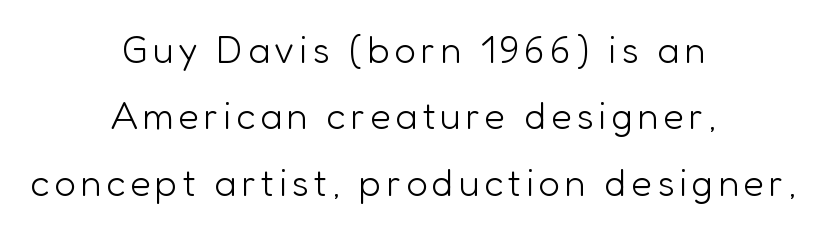
{"serif": "no", "italic": "no", "bold": "no", "weight": "light", "width": "normal", "stroke_contrast": "low", "x_height": "medium", "monospaced": "no", "underline": "no", "align": "center", "line_spacing_ratio": 1.75, "glyph_px": 38}
